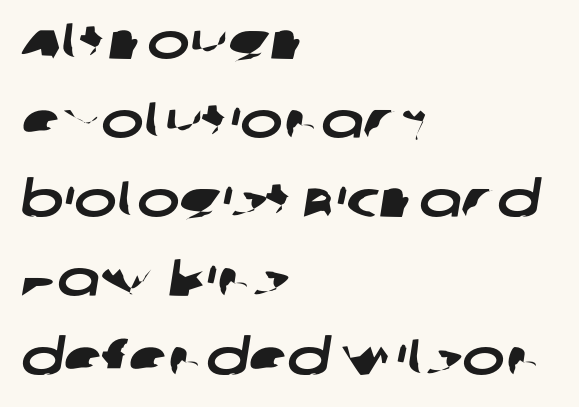
Q: Is the typeface a serif or a sans-serif typeface? A: Sans-serif.
Q: Is the text underlined? A: No.
Q: How is the paragraph aligned? A: Left-aligned.
Q: Is the spacing between letters normal or unusually wide? A: Normal.
Q: Is the spacing between lines tight, normal or loose? A: Normal.
Q: Width (condensed, normal, or wide)? A: Wide.
Q: Stroke contrast? A: Low.
Q: x-height? A: Large.
Q: Monospaced? A: No.
